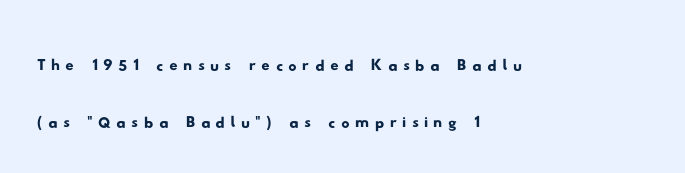
Q: Is the typeface a serif or a sans-serif typeface? A: Sans-serif.
Q: Is the text underlined? A: No.
Q: How is the paragraph aligned? A: Left-aligned.
Q: Is the spacing between lines tight, normal or loose? A: Normal.
Q: Width (condensed, normal, or wide)? A: Wide.
Q: Stroke contrast? A: Low.
Q: x-height? A: Small.
Q: Monospaced? A: No.
